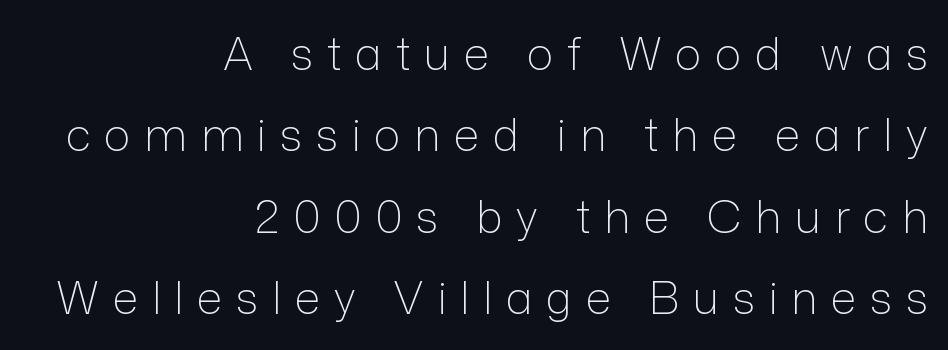
{"serif": "no", "italic": "no", "bold": "no", "weight": "light", "width": "normal", "stroke_contrast": "low", "x_height": "medium", "monospaced": "no", "underline": "no", "align": "right", "line_spacing_ratio": 1.81, "letter_spacing": "wide", "letter_spacing_em": 0.3, "glyph_px": 45}
